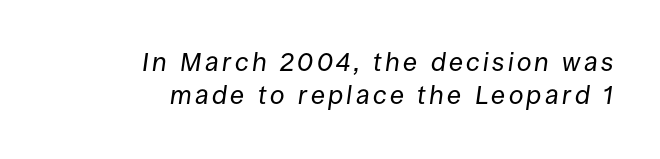
{"italic": "yes", "lean": "right", "slant_degrees": 8, "bold": "no", "underline": "no", "align": "right", "line_spacing": "normal", "line_spacing_ratio": 1.27, "glyph_px": 26}
